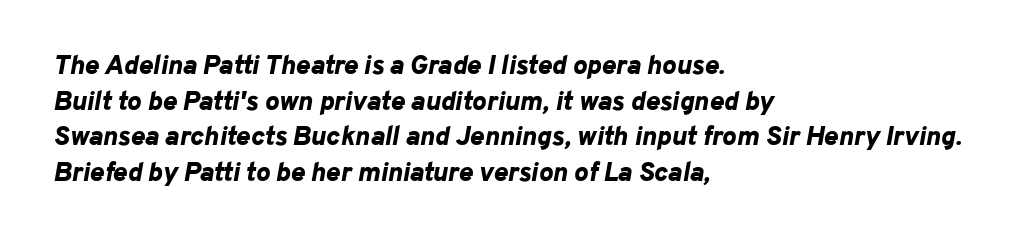
Q: Is the text bold? A: Yes.
Q: Is the text italic (slanted)? A: Yes, it leans right by about 10 degrees.
Q: Is the text underlined? A: No.
Q: How is the paragraph aligned? A: Left-aligned.
Q: Is the spacing between letters normal or unusually wide? A: Normal.
Q: Is the spacing between lines tight, normal or loose? A: Normal.
